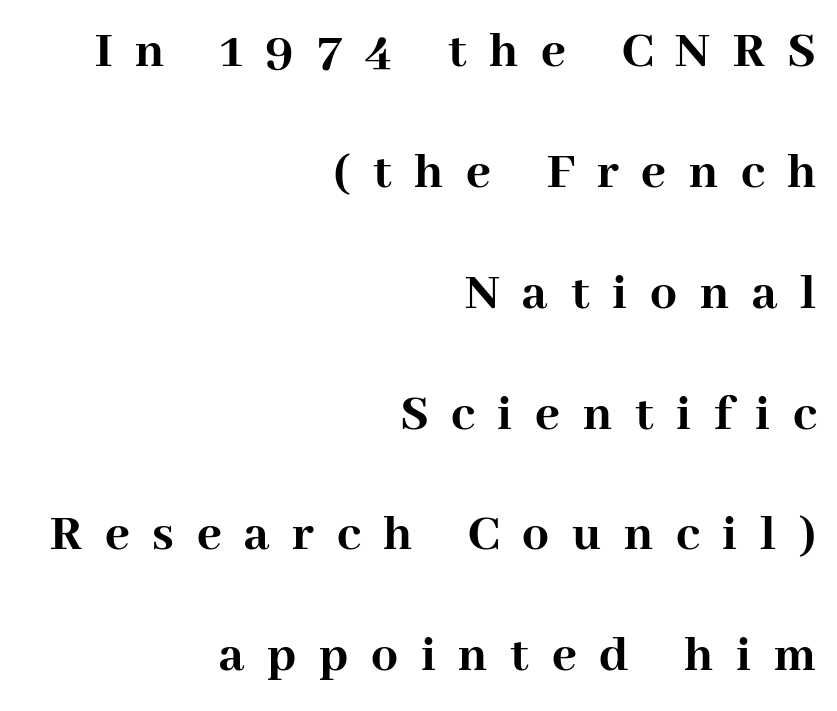
The image shows 53 px semibold serif type, upright; set right-aligned, loose line spacing (2.28x), unusually wide letter spacing (+0.43 em), not underlined; high stroke contrast and a medium x-height.
